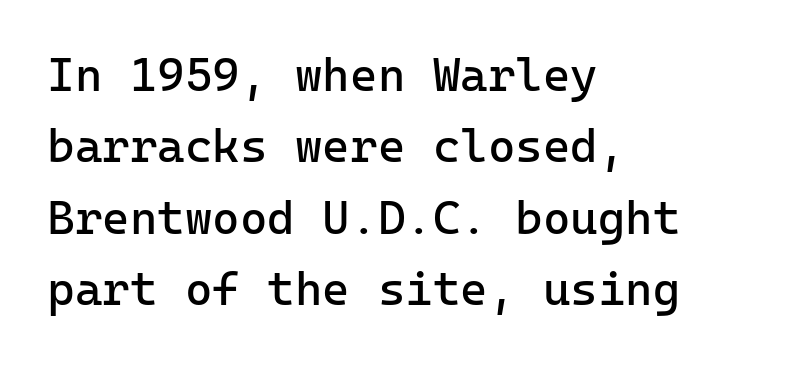
{"serif": "no", "italic": "no", "bold": "no", "weight": "regular", "width": "normal", "stroke_contrast": "low", "x_height": "medium", "underline": "no", "align": "left", "line_spacing": "normal", "line_spacing_ratio": 1.52, "letter_spacing": "normal", "letter_spacing_em": 0.0, "glyph_px": 47}
